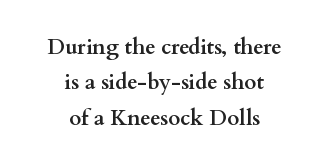
{"italic": "no", "bold": "yes", "underline": "no", "align": "center", "line_spacing": "normal", "line_spacing_ratio": 1.69, "letter_spacing": "normal", "letter_spacing_em": 0.0, "glyph_px": 21}
